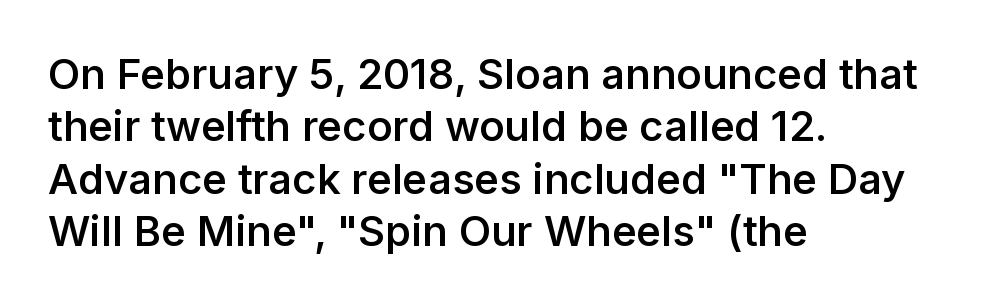
Q: Is the text bold? A: Semi-bold.
Q: Is the text italic (slanted)? A: No, it is upright.
Q: Is the typeface a serif or a sans-serif typeface? A: Sans-serif.
Q: Is the text underlined? A: No.
Q: How is the paragraph aligned? A: Left-aligned.
Q: Is the spacing between letters normal or unusually wide? A: Normal.
Q: Is the spacing between lines tight, normal or loose? A: Normal.
Q: Width (condensed, normal, or wide)? A: Normal.
Q: Stroke contrast? A: Low.
Q: x-height? A: Medium.
Q: Monospaced? A: No.
